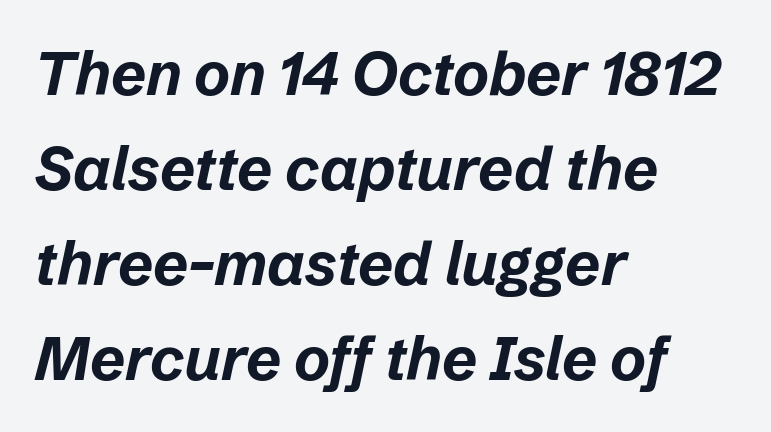
The image shows 61 px bold type, italic (leaning right); set left-aligned, normal line spacing (1.56x), normal letter spacing, not underlined; low stroke contrast and a medium x-height.
